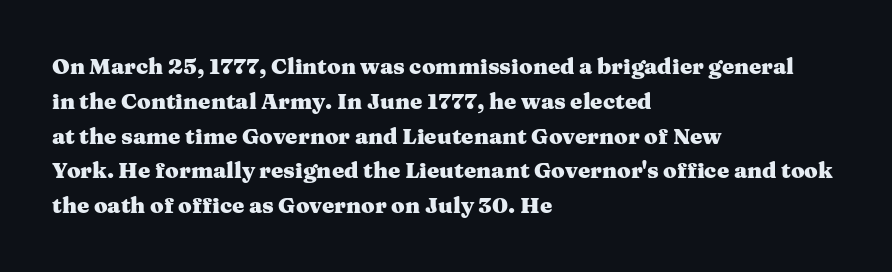
Q: Is the text bold? A: Yes.
Q: Is the text italic (slanted)? A: No, it is upright.
Q: Is the text underlined? A: No.
Q: How is the paragraph aligned? A: Left-aligned.
Q: Is the spacing between letters normal or unusually wide? A: Normal.
Q: Is the spacing between lines tight, normal or loose? A: Normal.
